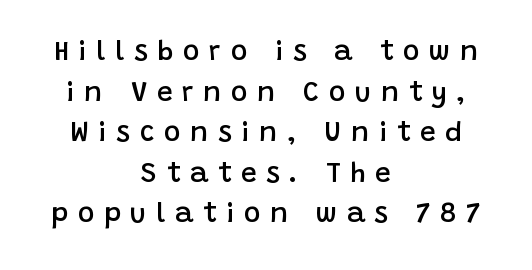
{"serif": "no", "italic": "no", "bold": "semi", "weight": "semibold", "width": "normal", "stroke_contrast": "low", "x_height": "large", "monospaced": "no", "underline": "no", "align": "center", "line_spacing": "normal", "line_spacing_ratio": 1.45, "letter_spacing": "wide", "letter_spacing_em": 0.34, "glyph_px": 28}
